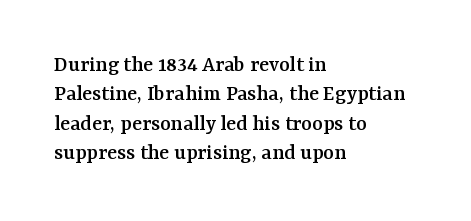
The image shows 23 px text type, upright; set left-aligned, normal line spacing (1.28x), normal letter spacing, not underlined.
